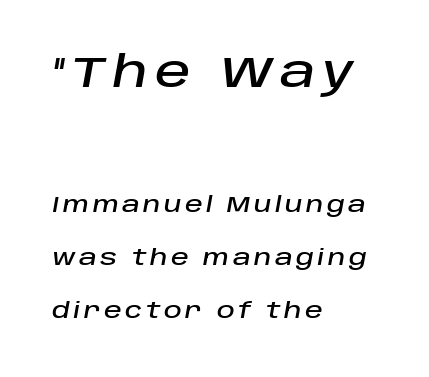
Q: Is the text italic (slanted)? A: Yes, it leans right by about 10 degrees.
Q: Is the text underlined? A: No.
Q: How is the paragraph aligned? A: Left-aligned.
Q: Is the spacing between lines tight, normal or loose? A: Loose.
Q: Which block of text is set in a larger size, the first (top) or the second (bottom)? A: The first (top) one.
Q: Width (condensed, normal, or wide)? A: Normal.
Q: Stroke contrast? A: Low.
Q: x-height? A: Large.
Q: Monospaced? A: No.
